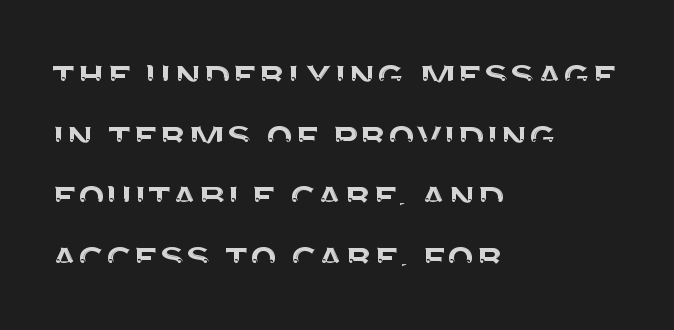
Whoever set this chose a conventional vertical rhythm. Unlike italic type, these characters show no tilt at all. Is the letter spacing exaggerated? No — it looks like the ordinary default. Short and long lines alike share a common starting point at left. Rule under the text: the space is simply empty.
